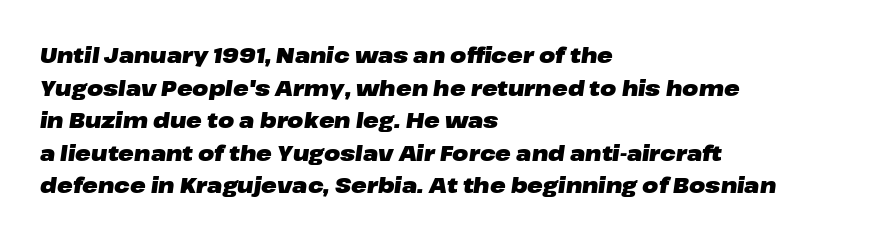
Q: Is the text bold? A: Yes.
Q: Is the text italic (slanted)? A: Yes, it leans right by about 8 degrees.
Q: Is the text underlined? A: No.
Q: How is the paragraph aligned? A: Left-aligned.
Q: Is the spacing between letters normal or unusually wide? A: Normal.
Q: Is the spacing between lines tight, normal or loose? A: Normal.
